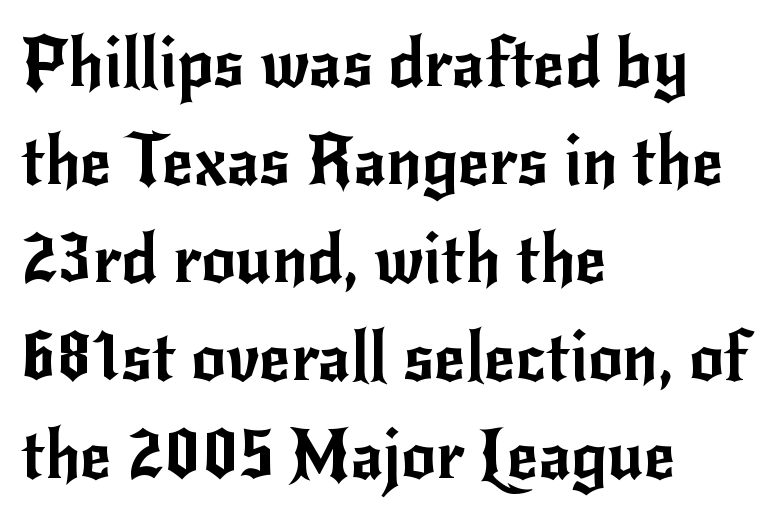
{"serif": "no", "italic": "no", "width": "normal", "stroke_contrast": "low", "x_height": "small", "monospaced": "no", "underline": "no", "align": "left", "line_spacing": "normal", "line_spacing_ratio": 1.44, "letter_spacing": "normal", "letter_spacing_em": 0.0, "glyph_px": 68}
